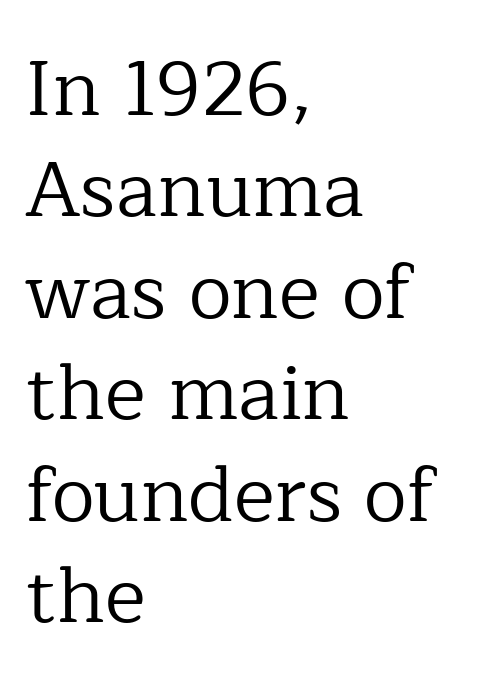
{"serif": "yes", "italic": "no", "bold": "no", "weight": "regular", "width": "normal", "stroke_contrast": "low", "x_height": "medium", "monospaced": "no", "underline": "no", "align": "left", "line_spacing": "normal", "line_spacing_ratio": 1.3, "letter_spacing": "normal", "letter_spacing_em": 0.0, "glyph_px": 78}
